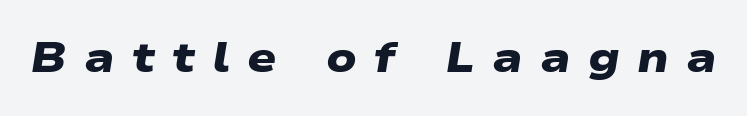
Q: Is the text bold? A: Yes.
Q: Is the typeface a serif or a sans-serif typeface? A: Sans-serif.
Q: Is the text underlined? A: No.
Q: Is the spacing between letters normal or unusually wide? A: Unusually wide.
Q: Width (condensed, normal, or wide)? A: Wide.
Q: Stroke contrast? A: Low.
Q: x-height? A: Medium.
Q: Monospaced? A: No.
